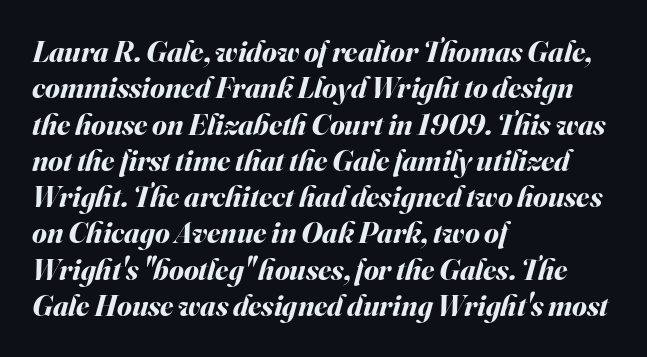
The image shows 30 px bold type, italic (leaning right); set left-aligned, line spacing 1.21x, normal letter spacing, not underlined; medium stroke contrast and a small x-height.
